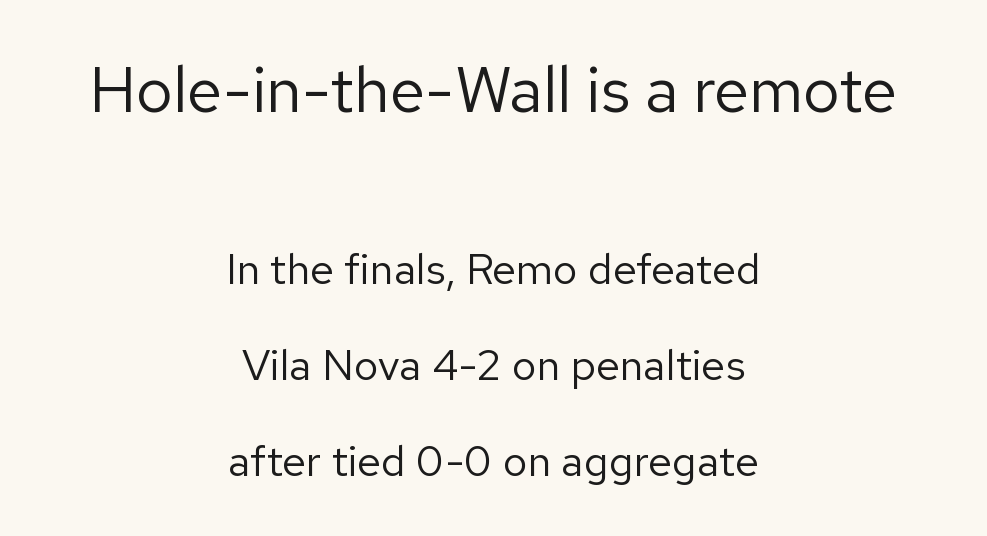
The image shows 64 px regular-weight sans-serif type, upright; set centered, loose line spacing (2.23x), normal letter spacing, not underlined; the first (top) block is 1.49x larger; low stroke contrast and a medium x-height.
